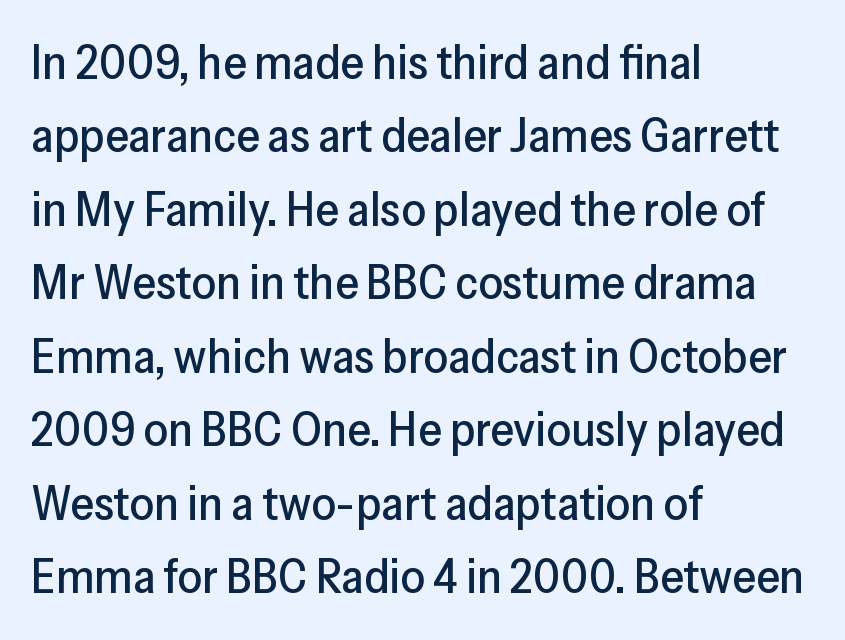
Is the letter spacing exaggerated? No — it looks like the ordinary default. One glance says typical: line gaps are just what's usual. The letters advance in unequal steps, a hallmark of proportional type. Classification — sans serif. The area under the type is left untouched. It's the straight-up-and-down kind of type.
